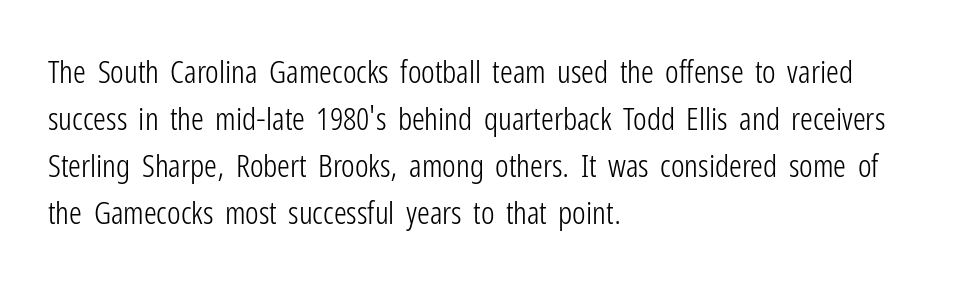
The image shows 32 px light, condensed sans-serif type, upright; set left-aligned, normal line spacing (1.47x), normal letter spacing, not underlined; low stroke contrast and a medium x-height.
